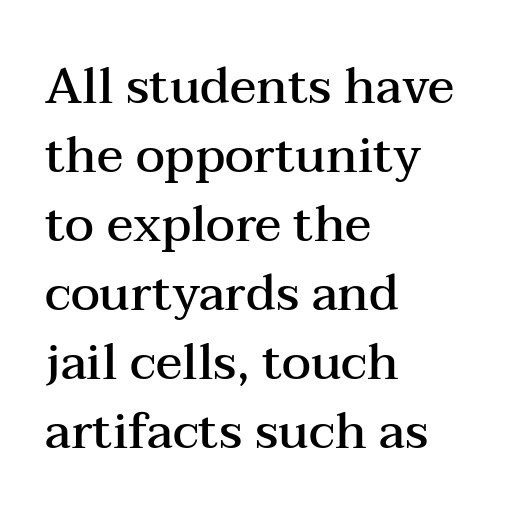
The image shows 49 px semibold, wide serif type, upright; set left-aligned, normal line spacing (1.41x), normal letter spacing, not underlined; medium stroke contrast and a medium x-height.
